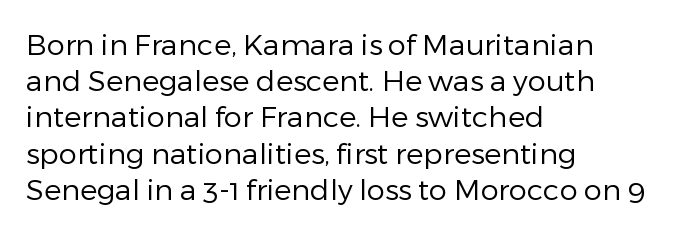
The image shows 29 px regular-weight sans-serif type, upright; set left-aligned, normal line spacing (1.25x), normal letter spacing, not underlined; low stroke contrast and a medium x-height.
